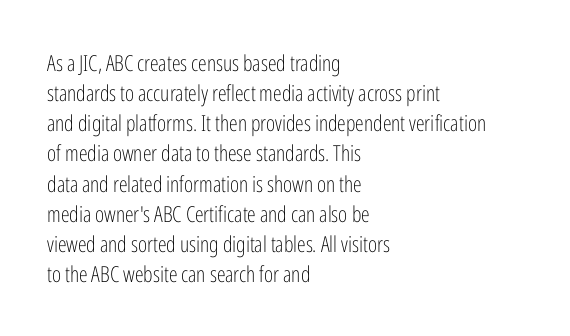
Q: Is the text bold? A: No.
Q: Is the text italic (slanted)? A: No, it is upright.
Q: Is the text underlined? A: No.
Q: How is the paragraph aligned? A: Left-aligned.
Q: Is the spacing between letters normal or unusually wide? A: Normal.
Q: Is the spacing between lines tight, normal or loose? A: Normal.
